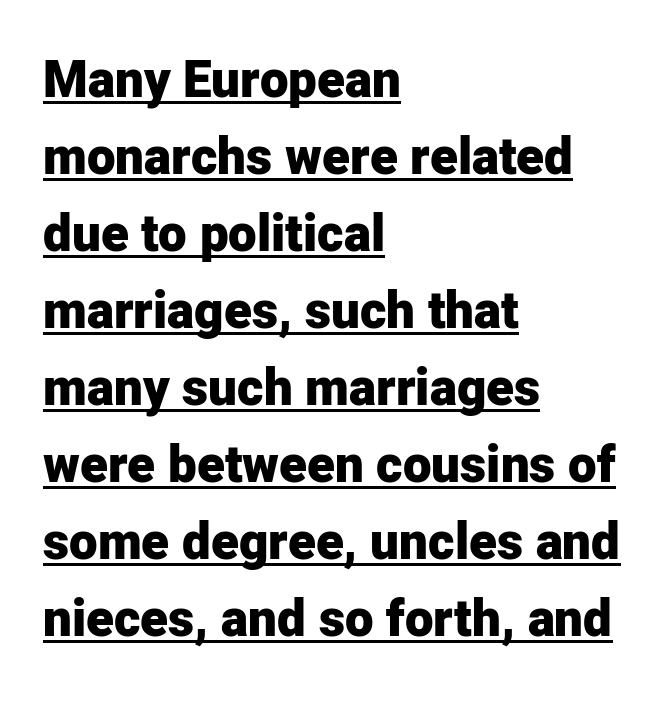
{"serif": "no", "italic": "no", "bold": "yes", "weight": "heavy", "width": "normal", "stroke_contrast": "low", "x_height": "medium", "monospaced": "no", "underline": "yes", "align": "left", "line_spacing": "normal", "line_spacing_ratio": 1.51, "letter_spacing": "normal", "letter_spacing_em": 0.0, "glyph_px": 51}
